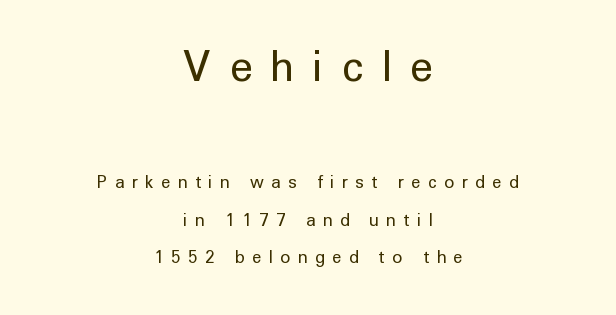
Q: Is the text bold? A: No.
Q: Is the text italic (slanted)? A: No, it is upright.
Q: Is the typeface a serif or a sans-serif typeface? A: Sans-serif.
Q: Is the text underlined? A: No.
Q: How is the paragraph aligned? A: Centered.
Q: Is the spacing between letters normal or unusually wide? A: Unusually wide.
Q: Is the spacing between lines tight, normal or loose? A: Loose.
Q: Which block of text is set in a larger size, the first (top) or the second (bottom)? A: The first (top) one.
Q: Width (condensed, normal, or wide)? A: Normal.
Q: Stroke contrast? A: Low.
Q: x-height? A: Medium.
Q: Monospaced? A: No.
